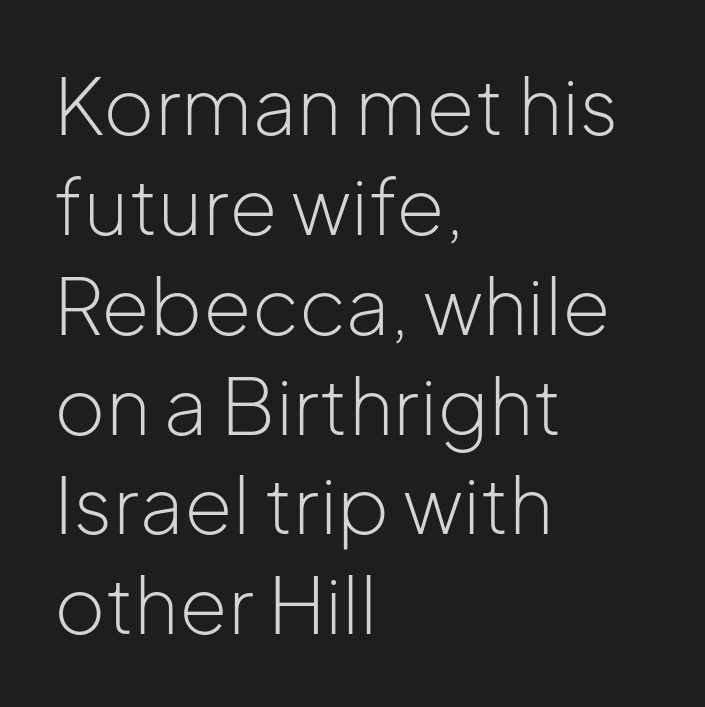
The image shows 78 px light sans-serif type, upright; set left-aligned, normal line spacing (1.28x), normal letter spacing, not underlined; low stroke contrast and a medium x-height.
